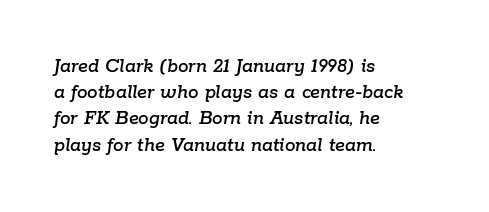
The rendering applies a slant to the glyphs. Leading matches the norm, producing a regular column. Descender tails drop into unmarked territory. No extra tracking has been applied to these lines. Horizontally, the lines are justified to the leading edge only.
